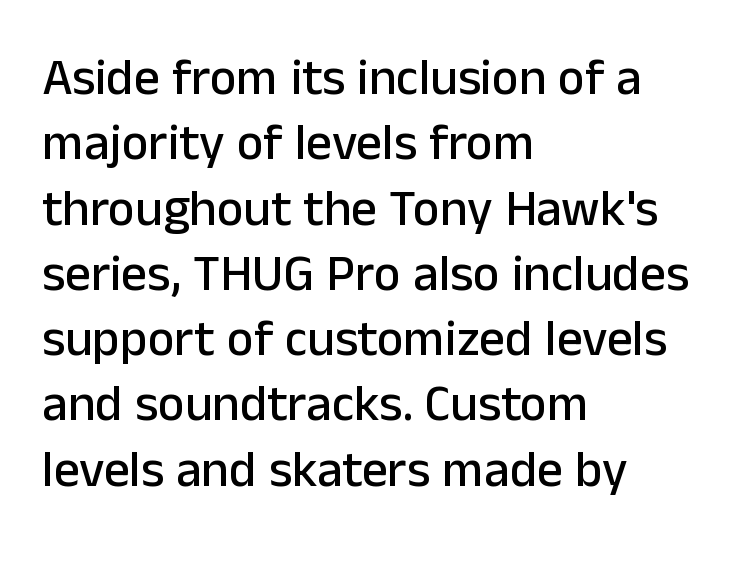
The image shows 51 px sans-serif type, upright; set left-aligned, normal line spacing (1.28x), normal letter spacing, not underlined; low stroke contrast and a medium x-height.
